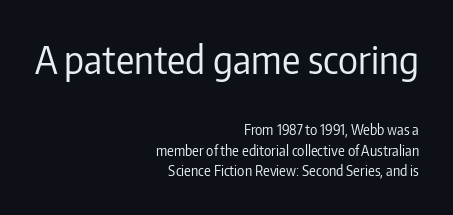
Each letter keeps its own natural width here, so spacing adapts to shape. These lines keep a tight, regular rhythm from letter to letter. Bare-footed words on every line. Reading down the block, your eye finds every line finishing at a fixed right position. You get the large type first, then a drop to smaller type. The letters look calm and open, with moderate or lighter stems.
